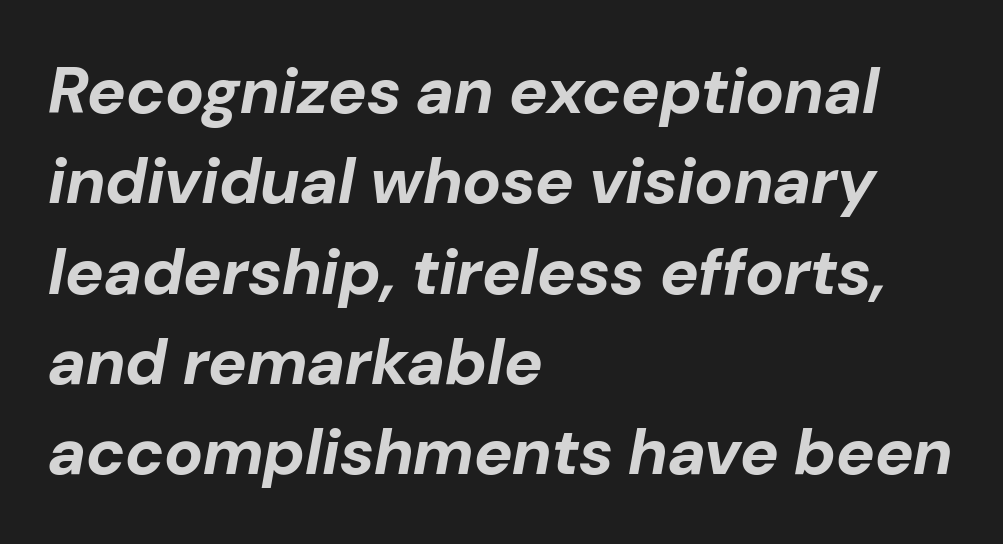
Q: Is the text bold? A: Yes.
Q: Is the text italic (slanted)? A: Yes, it leans right by about 10 degrees.
Q: Is the text underlined? A: No.
Q: How is the paragraph aligned? A: Left-aligned.
Q: Is the spacing between letters normal or unusually wide? A: Normal.
Q: Is the spacing between lines tight, normal or loose? A: Normal.
Q: Width (condensed, normal, or wide)? A: Normal.
Q: Stroke contrast? A: Low.
Q: x-height? A: Medium.
Q: Monospaced? A: No.
